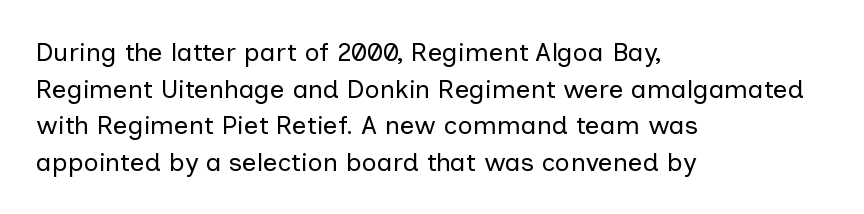
Q: Is the text bold? A: No.
Q: Is the text italic (slanted)? A: No, it is upright.
Q: Is the text underlined? A: No.
Q: How is the paragraph aligned? A: Left-aligned.
Q: Is the spacing between letters normal or unusually wide? A: Normal.
Q: Is the spacing between lines tight, normal or loose? A: Normal.
